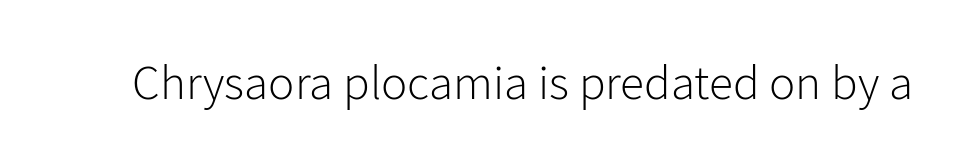
The image shows 49 px light sans-serif type, upright; set normal letter spacing, not underlined; low stroke contrast and a medium x-height.
